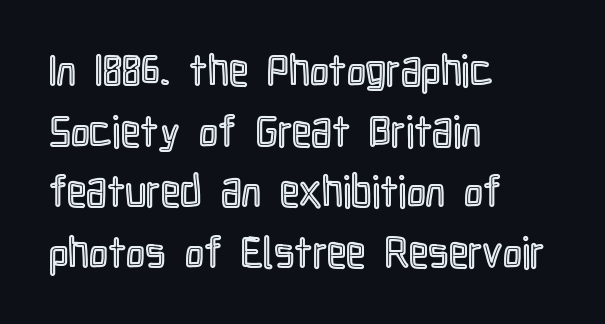
The image shows 43 px condensed type, upright; set left-aligned, normal line spacing (1.41x), normal letter spacing, not underlined; a medium x-height.
